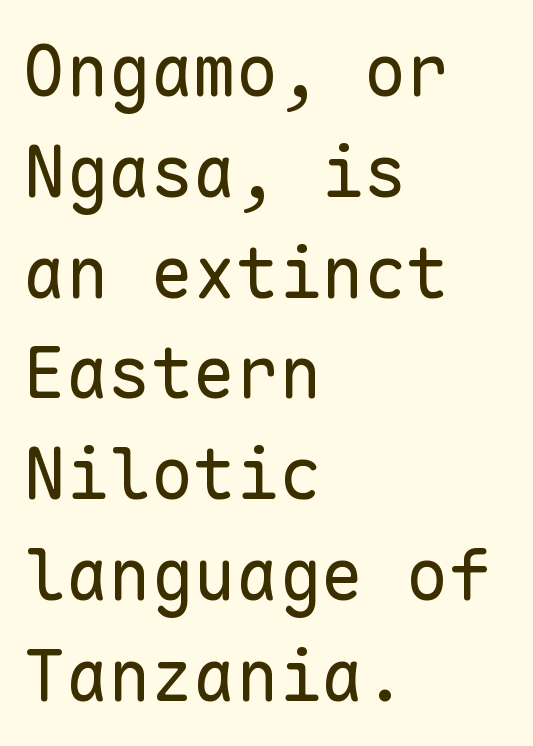
The image shows 71 px regular-weight sans-serif type, upright, monospaced; set left-aligned, normal line spacing (1.42x), normal letter spacing, not underlined; low stroke contrast and a medium x-height.
